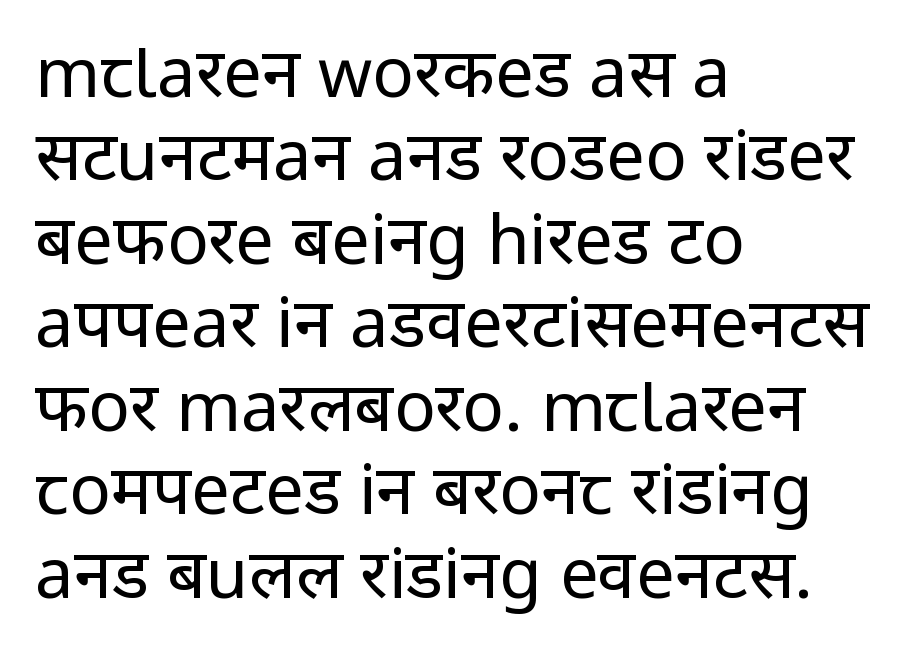
The gaps between neighbouring characters are ordinary and unremarkable. Descenders hang freely into open space. Upright lettering throughout. Serif or sans? Sans — the stroke terminals are bare. Counters stay open thanks to moderate or lighter strokes.
